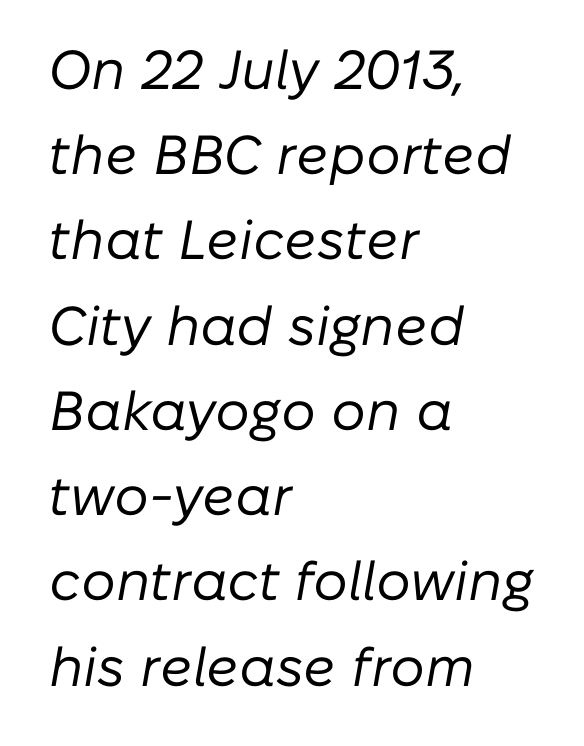
Q: Is the text bold? A: No.
Q: Is the text italic (slanted)? A: Yes, it leans right by about 10 degrees.
Q: Is the text underlined? A: No.
Q: How is the paragraph aligned? A: Left-aligned.
Q: Is the spacing between letters normal or unusually wide? A: Normal.
Q: Is the spacing between lines tight, normal or loose? A: Normal.
Q: Width (condensed, normal, or wide)? A: Normal.
Q: Stroke contrast? A: Low.
Q: x-height? A: Medium.
Q: Monospaced? A: No.
